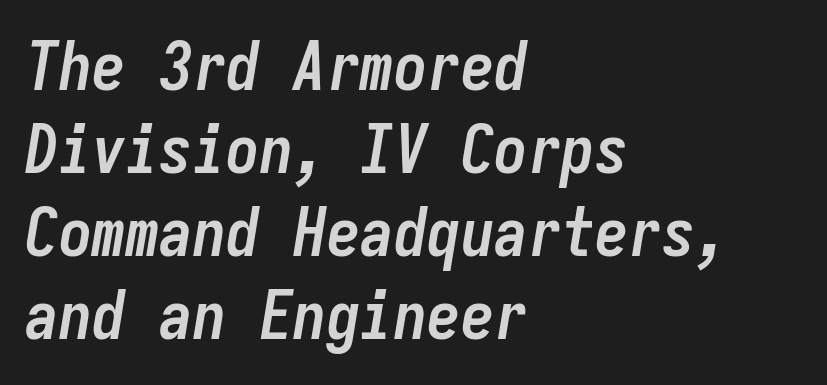
Line starts are locked; line ends wander. Notice how thick the strokes are: this is what a full bold looks like. The rendering uses typewriter-style spacing with identical character cells. These lines were composed using italics. The letterforms sit shoulder to shoulder at normal distance. Lines of text with bare space underneath.
